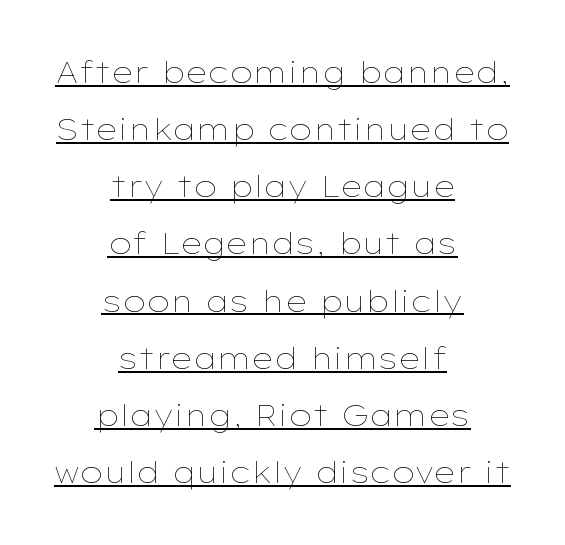
Q: Is the text bold? A: No.
Q: Is the text italic (slanted)? A: No, it is upright.
Q: Is the text underlined? A: Yes.
Q: How is the paragraph aligned? A: Centered.
Q: Is the spacing between letters normal or unusually wide? A: Normal.
Q: Is the spacing between lines tight, normal or loose? A: Loose.
Q: Width (condensed, normal, or wide)? A: Wide.
Q: Stroke contrast? A: Low.
Q: x-height? A: Medium.
Q: Monospaced? A: No.
